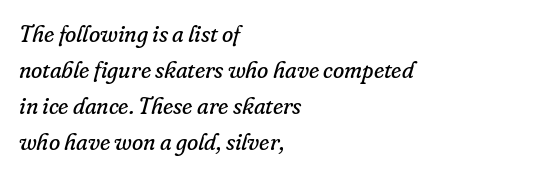
Q: Is the text bold? A: No.
Q: Is the text italic (slanted)? A: Yes, it leans right by about 16 degrees.
Q: Is the text underlined? A: No.
Q: How is the paragraph aligned? A: Left-aligned.
Q: Is the spacing between letters normal or unusually wide? A: Normal.
Q: Is the spacing between lines tight, normal or loose? A: Normal.
